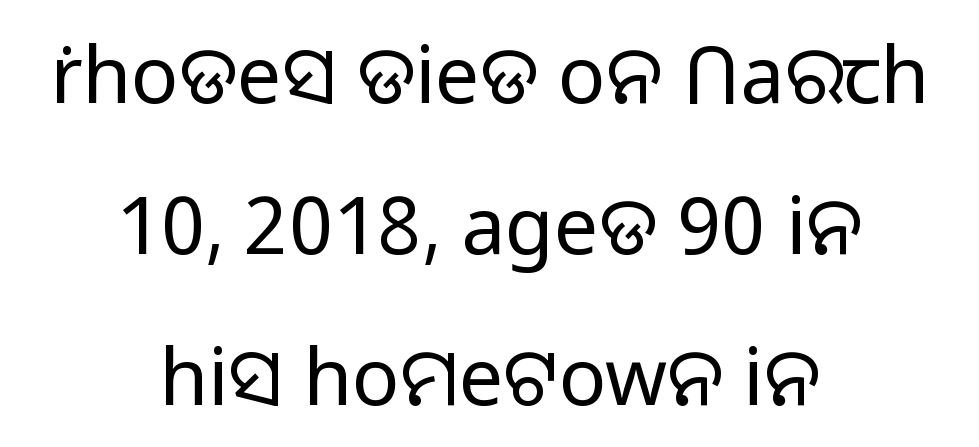
Horizontal alignment here is central, giving a formal, balanced look. This sample uses a sans-serif face. Reading down the column, the eye jumps a long way to each next line. This sample uses an upright cut, with every glyph sitting square on the baseline. Varying glyph widths throughout — classic text-font behaviour. The passage shown is not underscored anywhere.
